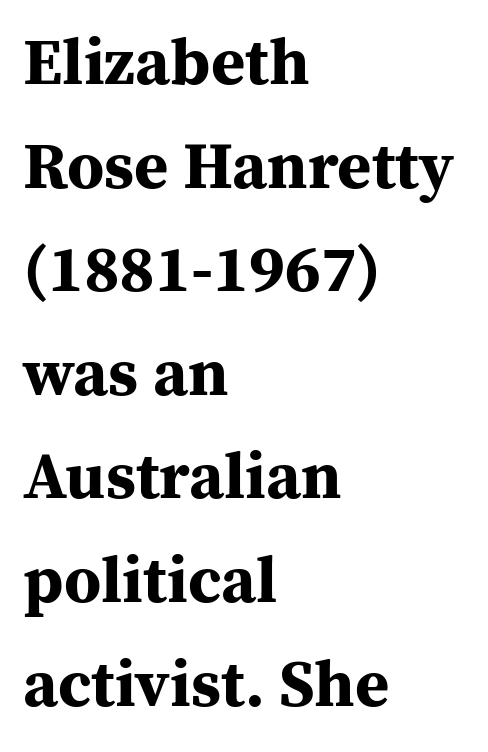
Q: Is the text bold? A: Yes.
Q: Is the text italic (slanted)? A: No, it is upright.
Q: Is the typeface a serif or a sans-serif typeface? A: Serif.
Q: Is the text underlined? A: No.
Q: How is the paragraph aligned? A: Left-aligned.
Q: Is the spacing between letters normal or unusually wide? A: Normal.
Q: Is the spacing between lines tight, normal or loose? A: Normal.
Q: Width (condensed, normal, or wide)? A: Normal.
Q: Stroke contrast? A: Medium.
Q: x-height? A: Medium.
Q: Monospaced? A: No.
